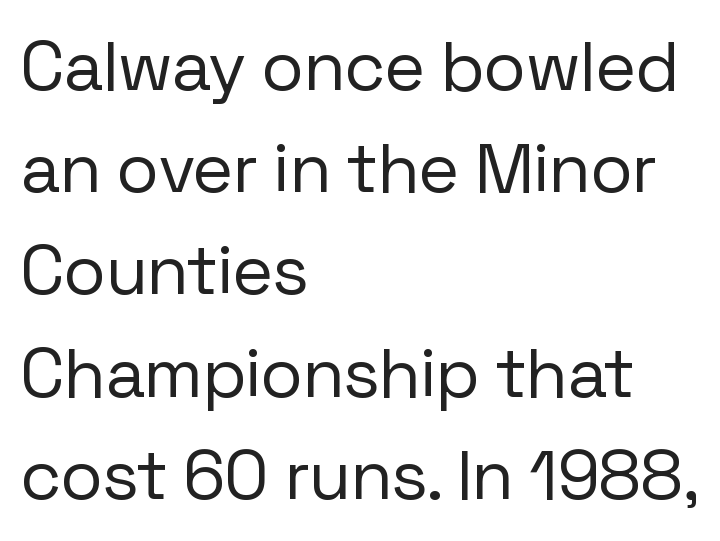
Do the characters align in a grid? No, the font is proportional. Words float on clear page, feet unadorned. The paragraph has a hard left edge and a soft right edge. How would I describe the line gaps? Plain and ordinary. No letter is thick-stroked: the sample isn't bold.
